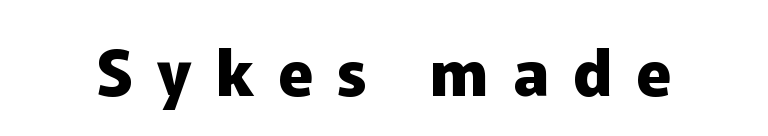
How heavy is the stroke? Heavy — this is a bold. Glance below the letters and you will spot only blank space. Regarding serifs, this sample does without them. The type sits square on the baseline with zero lean.
